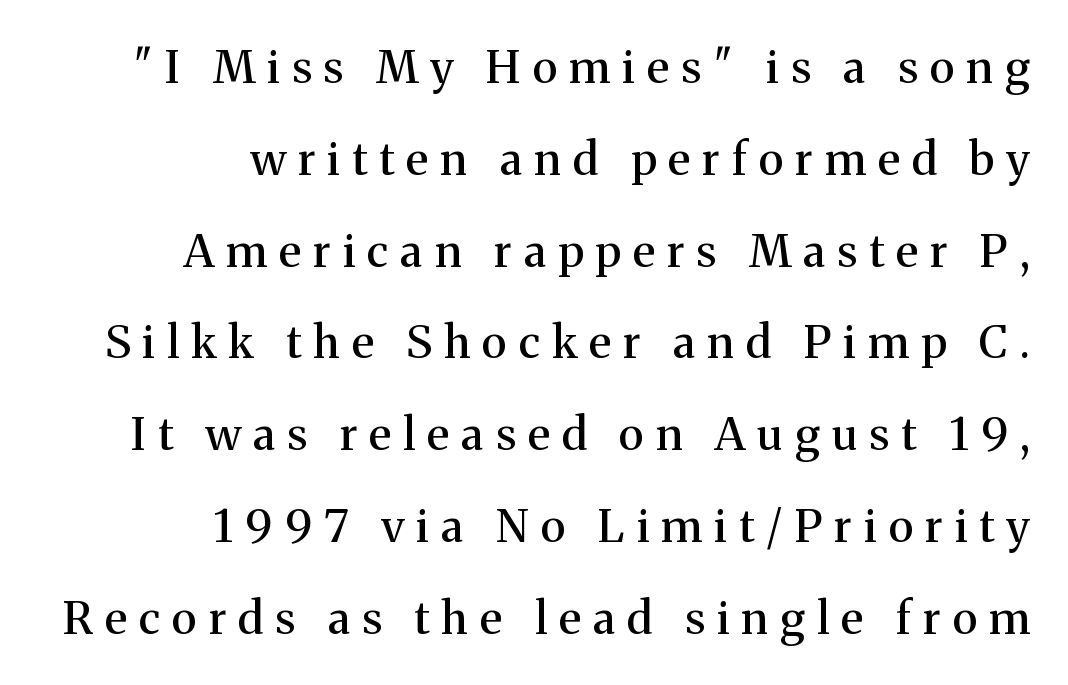
{"serif": "yes", "italic": "no", "width": "normal", "stroke_contrast": "medium", "x_height": "medium", "monospaced": "no", "underline": "no", "align": "right", "line_spacing": "loose", "line_spacing_ratio": 2.04, "letter_spacing": "wide", "letter_spacing_em": 0.27, "glyph_px": 45}
